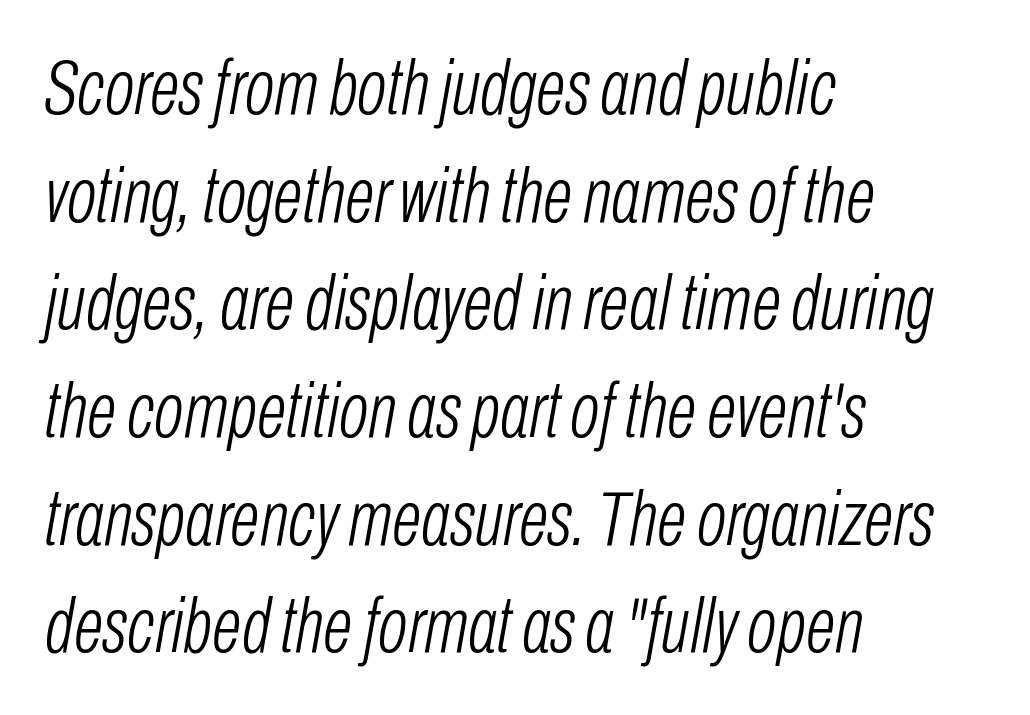
Q: Is the text bold? A: No.
Q: Is the text italic (slanted)? A: Yes, it leans right by about 10 degrees.
Q: Is the text underlined? A: No.
Q: How is the paragraph aligned? A: Left-aligned.
Q: Is the spacing between letters normal or unusually wide? A: Normal.
Q: Is the spacing between lines tight, normal or loose? A: Normal.
Q: Width (condensed, normal, or wide)? A: Condensed.
Q: Stroke contrast? A: Low.
Q: x-height? A: Medium.
Q: Monospaced? A: No.
